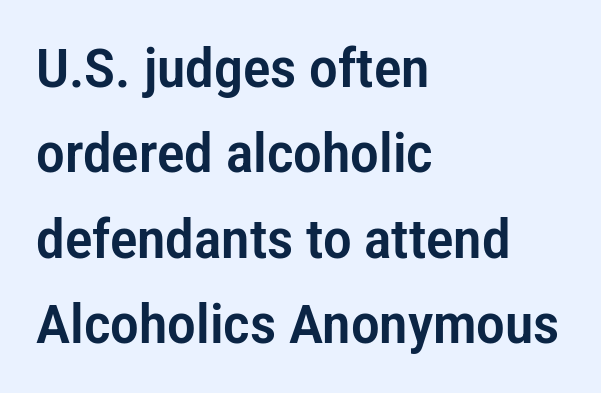
Ordinary non-slanted type is in use. Honestly, the row spacing looks completely unremarkable. The characters display no serif detailing; their extremities are plain. You could not count columns in this text — the font is proportionally spaced.
